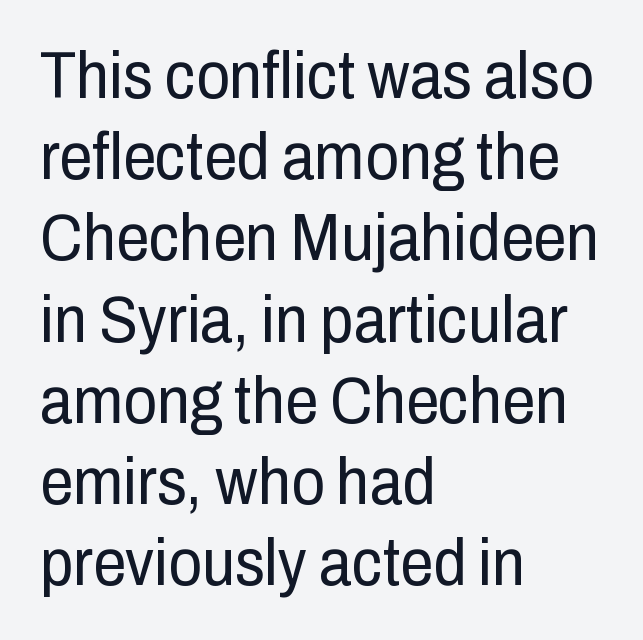
{"serif": "no", "italic": "no", "bold": "no", "weight": "regular", "width": "condensed", "stroke_contrast": "low", "x_height": "medium", "monospaced": "no", "underline": "no", "align": "left", "line_spacing_ratio": 1.23, "letter_spacing": "normal", "letter_spacing_em": 0.0, "glyph_px": 66}
